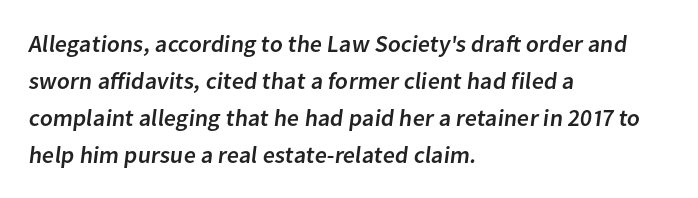
The image shows 24 px text type; set left-aligned, normal line spacing (1.54x), normal letter spacing, not underlined.
